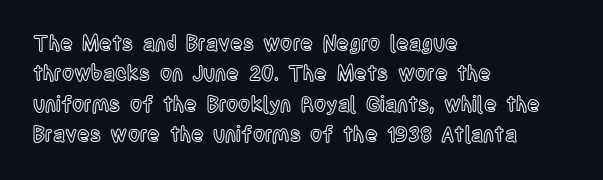
Q: Is the text italic (slanted)? A: No, it is upright.
Q: Is the text underlined? A: No.
Q: How is the paragraph aligned? A: Left-aligned.
Q: Is the spacing between letters normal or unusually wide? A: Normal.
Q: Is the spacing between lines tight, normal or loose? A: Normal.
